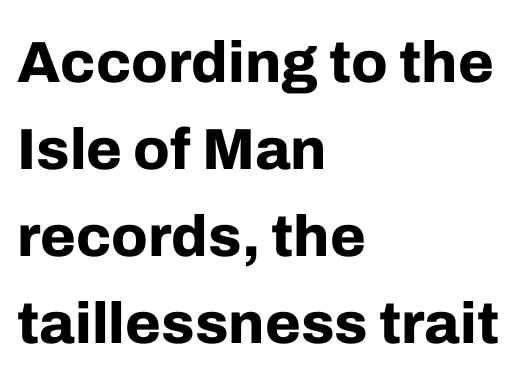
Nothing sits at the stroke ends, so this counts as sans-serif. Leftover space on each line is placed entirely after the last word. In terms of leading, this rendering sits right in the middle. Short note: letters normally spaced. A typesetter would call this proportional, since set widths differ per character.
